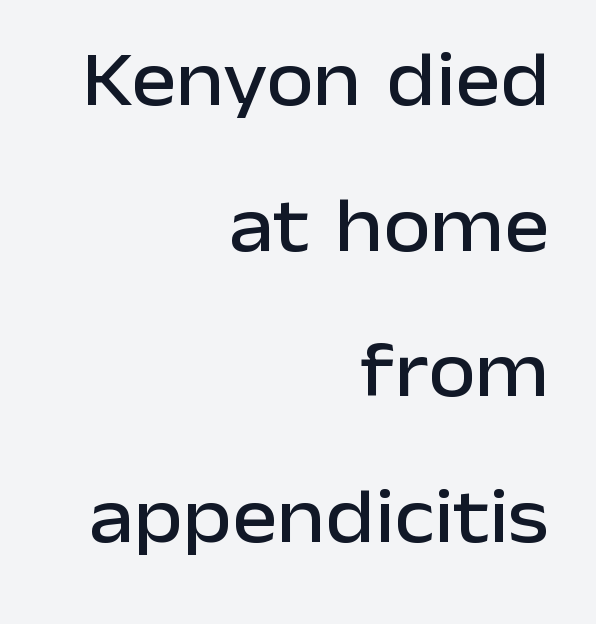
{"serif": "no", "italic": "no", "width": "normal", "stroke_contrast": "low", "x_height": "medium", "monospaced": "no", "underline": "no", "align": "right", "line_spacing_ratio": 1.89, "letter_spacing": "normal", "letter_spacing_em": 0.0, "glyph_px": 77}
